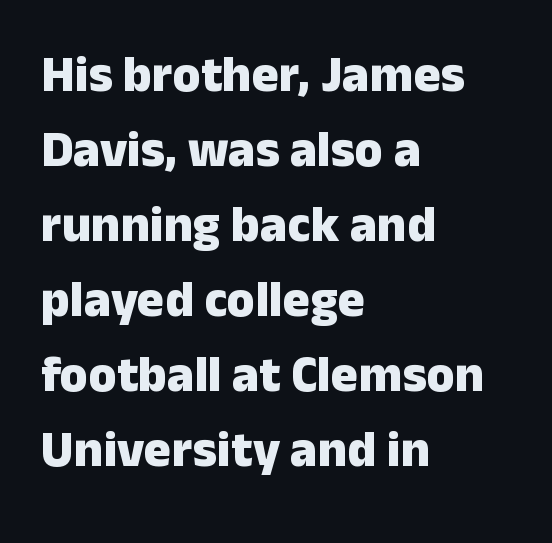
Q: Is the text bold? A: Yes.
Q: Is the text italic (slanted)? A: No, it is upright.
Q: Is the typeface a serif or a sans-serif typeface? A: Sans-serif.
Q: Is the text underlined? A: No.
Q: How is the paragraph aligned? A: Left-aligned.
Q: Is the spacing between letters normal or unusually wide? A: Normal.
Q: Is the spacing between lines tight, normal or loose? A: Normal.
Q: Width (condensed, normal, or wide)? A: Normal.
Q: Stroke contrast? A: Low.
Q: x-height? A: Medium.
Q: Monospaced? A: No.
